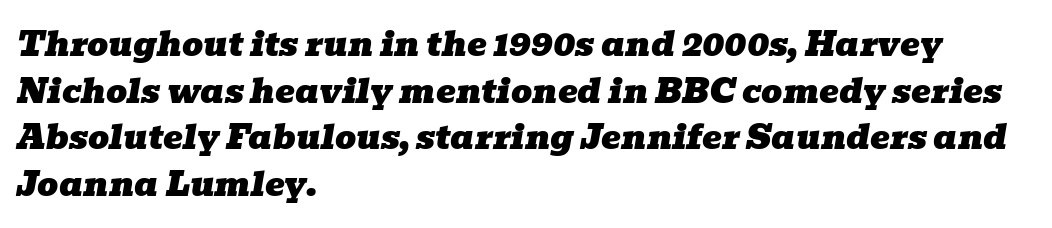
Q: Is the text italic (slanted)? A: Yes, it leans right by about 10 degrees.
Q: Is the typeface a serif or a sans-serif typeface? A: Serif.
Q: Is the text underlined? A: No.
Q: How is the paragraph aligned? A: Left-aligned.
Q: Is the spacing between letters normal or unusually wide? A: Normal.
Q: Is the spacing between lines tight, normal or loose? A: Normal.
Q: Width (condensed, normal, or wide)? A: Wide.
Q: Stroke contrast? A: Low.
Q: x-height? A: Medium.
Q: Monospaced? A: No.
